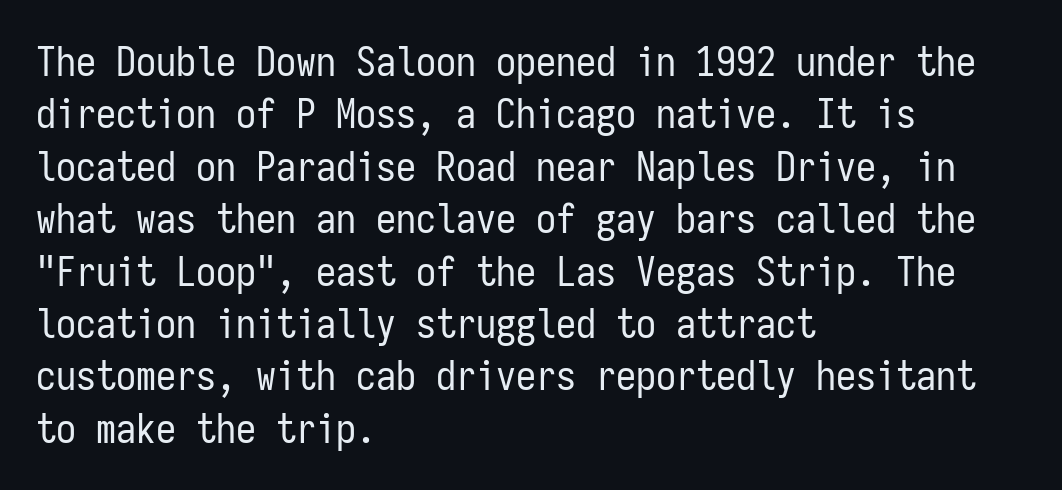
The image shows 40 px regular-weight, condensed sans-serif type, upright, monospaced; set left-aligned, normal line spacing (1.31x), normal letter spacing, not underlined; low stroke contrast and a medium x-height.
